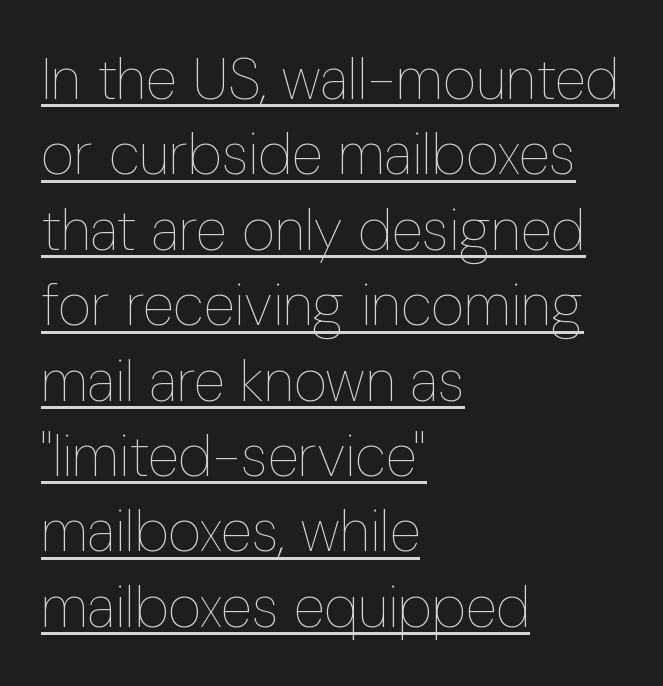
Summary of weight: not heavy and not bold. One-word summary of the alignment: left. This sample has the flowing, uneven cadence of proportional lettering. Honestly, the underline is the first thing you notice here. The rendering keeps characters at their native spacing.
